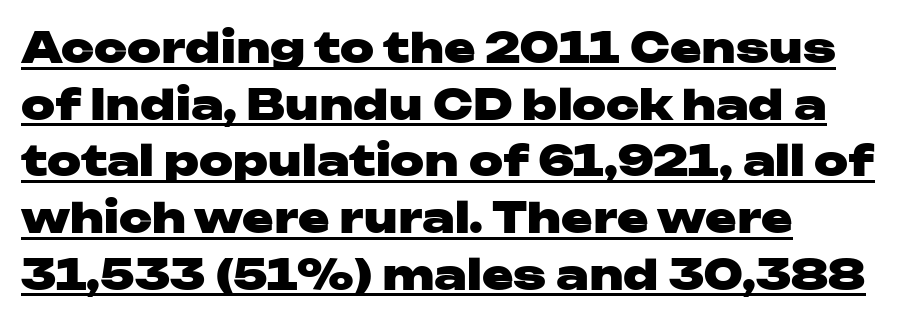
Q: Is the text bold? A: Yes.
Q: Is the text italic (slanted)? A: No, it is upright.
Q: Is the typeface a serif or a sans-serif typeface? A: Sans-serif.
Q: Is the text underlined? A: Yes.
Q: How is the paragraph aligned? A: Left-aligned.
Q: Is the spacing between letters normal or unusually wide? A: Normal.
Q: Is the spacing between lines tight, normal or loose? A: Normal.
Q: Width (condensed, normal, or wide)? A: Wide.
Q: Stroke contrast? A: Low.
Q: x-height? A: Medium.
Q: Monospaced? A: No.
